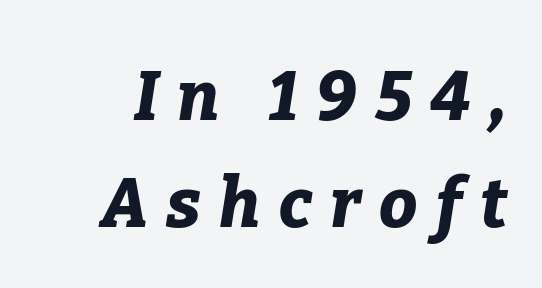
The image shows 68 px bold type, italic (leaning right); set normal line spacing (1.58x), unusually wide letter spacing (+0.27 em), not underlined; low stroke contrast and a medium x-height.
